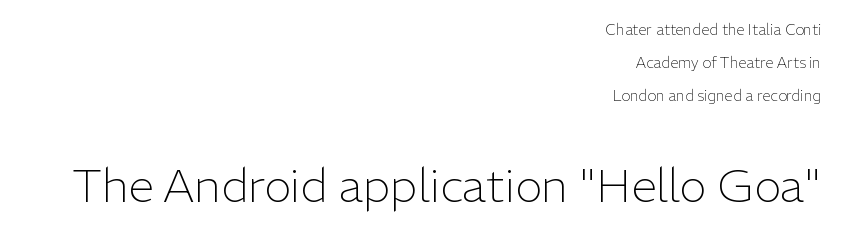
Rendered with straight, roman letterforms. The face used here is proportionally spaced, like ordinary book or web type. The space beneath each line is pristine and unruled. The vertical gap from one line to the next is large.
